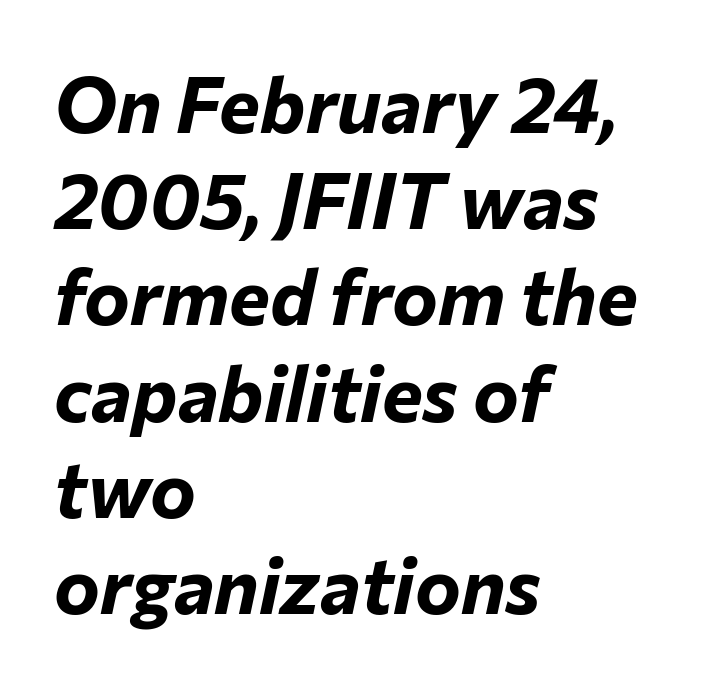
Q: Is the text bold? A: Yes.
Q: Is the text italic (slanted)? A: Yes, it leans right by about 12 degrees.
Q: Is the text underlined? A: No.
Q: How is the paragraph aligned? A: Left-aligned.
Q: Is the spacing between letters normal or unusually wide? A: Normal.
Q: Is the spacing between lines tight, normal or loose? A: Normal.
Q: Width (condensed, normal, or wide)? A: Normal.
Q: Stroke contrast? A: Low.
Q: x-height? A: Medium.
Q: Monospaced? A: No.
